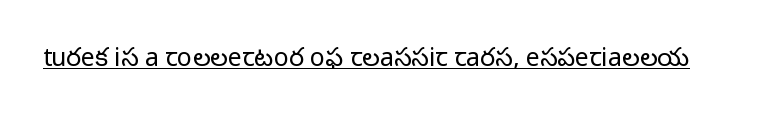
{"italic": "no", "bold": "no", "underline": "yes", "letter_spacing": "normal", "letter_spacing_em": 0.0, "glyph_px": 25}
